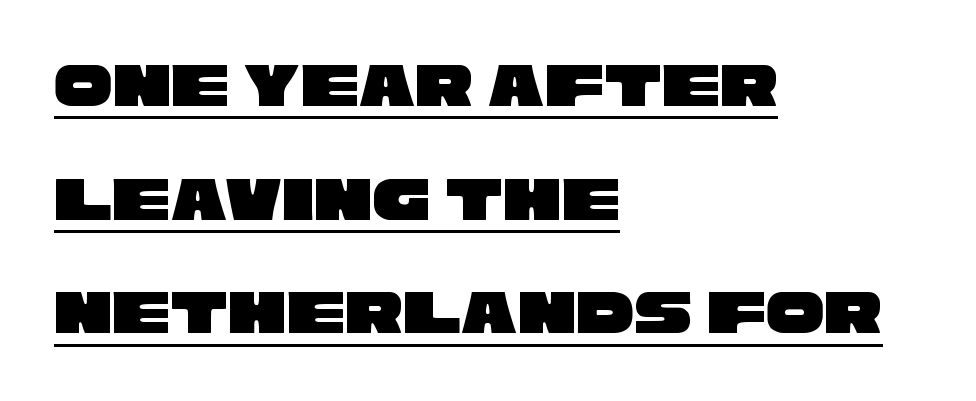
Proportional: the letters do not fall into vertical columns. There is no visible air inserted between adjacent glyphs. The string is rendered with underlining switched on. Does the type have serifs? No, each stem ends abruptly. The text block is weighted toward the left margin, trailing off unevenly rightward.
